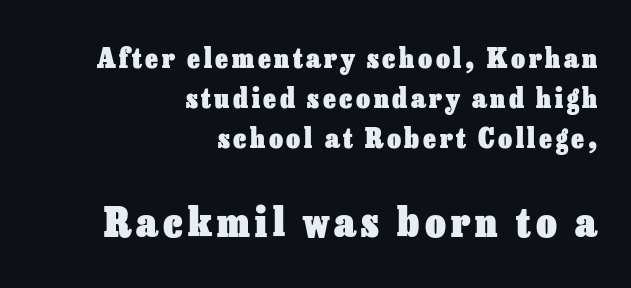
{"italic": "no", "bold": "yes", "weight": "heavy", "width": "normal", "stroke_contrast": "low", "x_height": "medium", "monospaced": "no", "underline": "no", "align": "right", "line_spacing": "normal", "line_spacing_ratio": 1.49, "larger_block": "second", "size_ratio": 1.48, "glyph_px": 40}
